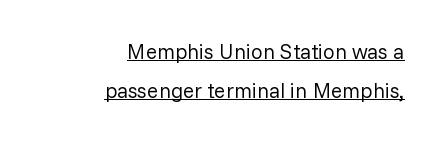
{"italic": "no", "bold": "no", "underline": "yes", "align": "right", "line_spacing_ratio": 1.86, "letter_spacing": "normal", "letter_spacing_em": 0.0, "glyph_px": 21}
